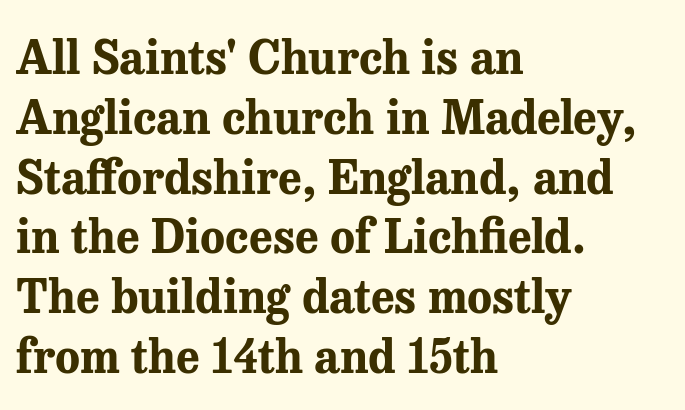
Caption: standard tracking, unaltered. The designer left line spacing at the default. Heavy, bold letterforms. Words float on clear page, feet unadorned. This rendering uses left alignment, leaving the right contour irregular. Classification — serif.
